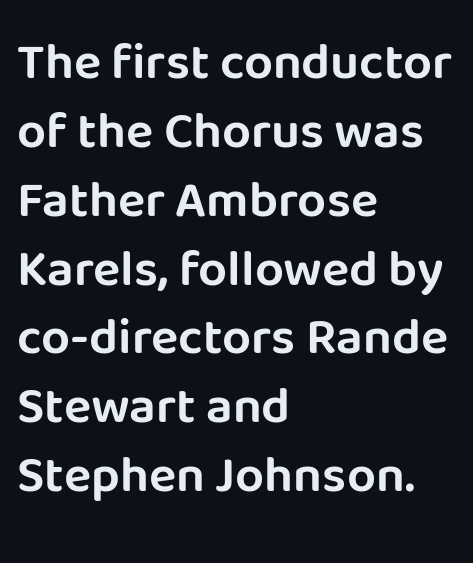
Q: Is the text italic (slanted)? A: No, it is upright.
Q: Is the typeface a serif or a sans-serif typeface? A: Sans-serif.
Q: Is the text underlined? A: No.
Q: How is the paragraph aligned? A: Left-aligned.
Q: Is the spacing between letters normal or unusually wide? A: Normal.
Q: Is the spacing between lines tight, normal or loose? A: Normal.
Q: Width (condensed, normal, or wide)? A: Normal.
Q: Stroke contrast? A: Low.
Q: x-height? A: Large.
Q: Monospaced? A: No.
